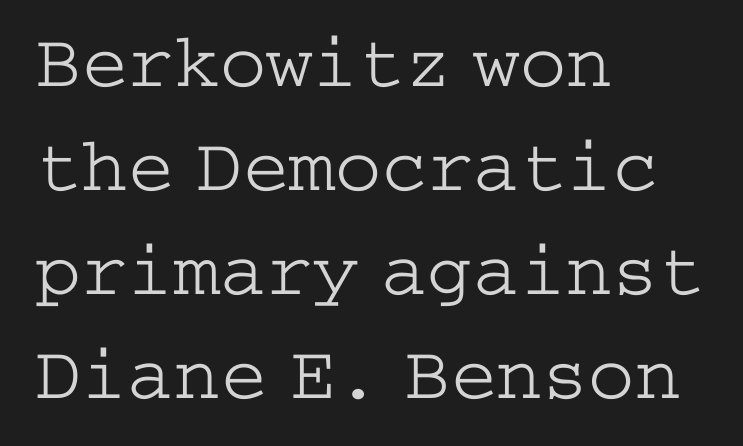
The image shows 77 px light, wide serif type, upright; set left-aligned, normal line spacing (1.35x), normal letter spacing, not underlined; low stroke contrast and a medium x-height.
